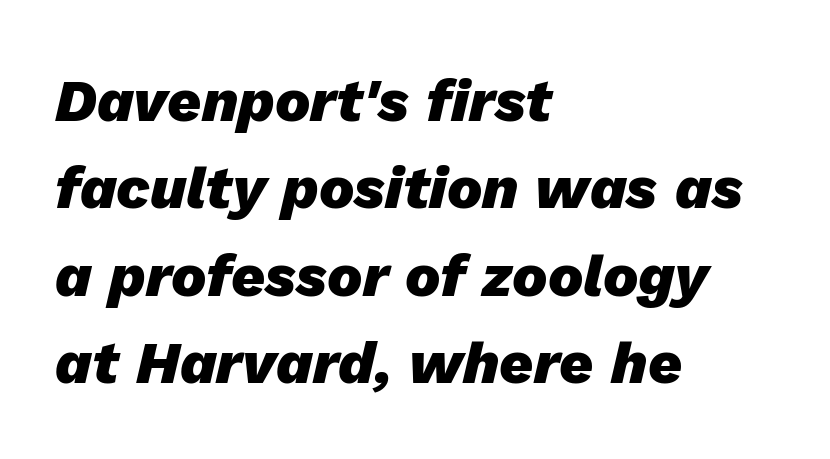
Default kerning and tracking; the words read as compact shapes. The rows are spaced the way most documents space them. These lines stack with their left ends in a neat column. Glance below the letters and you will spot only blank space. Strong, thick strokes mark this as bold type.
